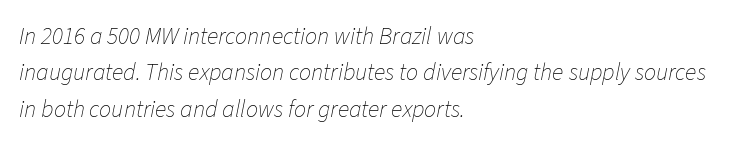
Q: Is the text bold? A: No.
Q: Is the text italic (slanted)? A: Yes, it leans right by about 11 degrees.
Q: Is the text underlined? A: No.
Q: How is the paragraph aligned? A: Left-aligned.
Q: Is the spacing between letters normal or unusually wide? A: Normal.
Q: Is the spacing between lines tight, normal or loose? A: Normal.
